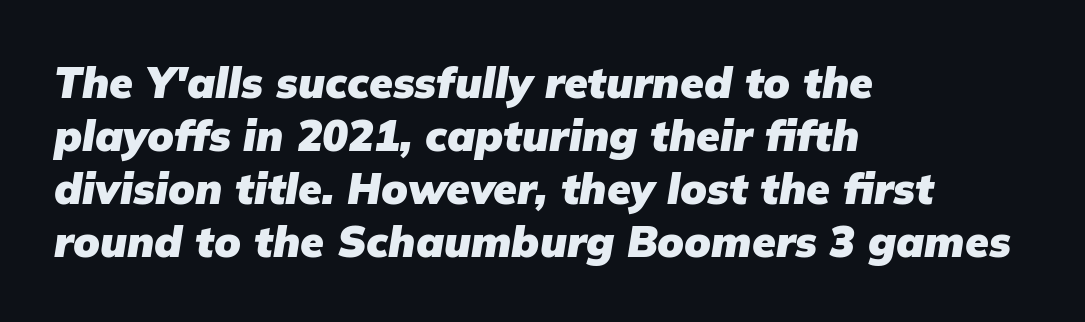
Q: Is the text bold? A: Yes.
Q: Is the text italic (slanted)? A: Yes, it leans right by about 9 degrees.
Q: Is the text underlined? A: No.
Q: How is the paragraph aligned? A: Left-aligned.
Q: Is the spacing between letters normal or unusually wide? A: Normal.
Q: Width (condensed, normal, or wide)? A: Normal.
Q: Stroke contrast? A: Low.
Q: x-height? A: Medium.
Q: Monospaced? A: No.
